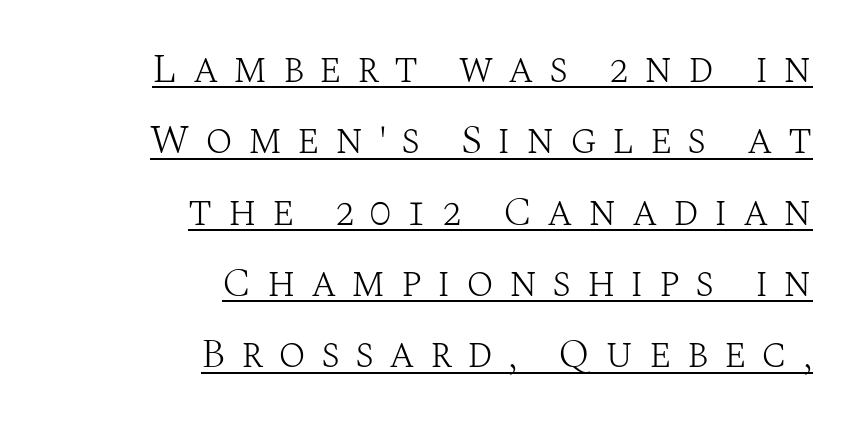
A typesetter would call this proportional, since set widths differ per character. The line texture is sparse and dotted thanks to wide tracking. Caption: face not bold, strokes unweighted. All the whitespace from short lines collects on the left.
